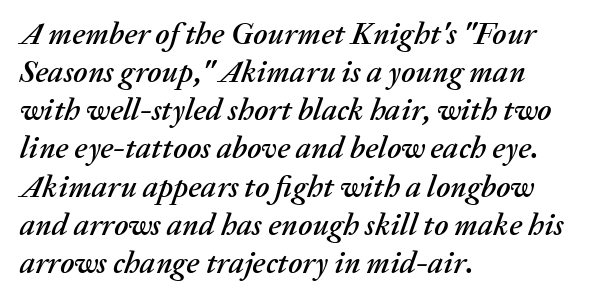
{"italic": "yes", "lean": "right", "slant_degrees": 20, "width": "normal", "stroke_contrast": "medium", "x_height": "medium", "monospaced": "no", "underline": "no", "align": "left", "line_spacing_ratio": 1.23, "letter_spacing": "normal", "letter_spacing_em": 0.0, "glyph_px": 31}
